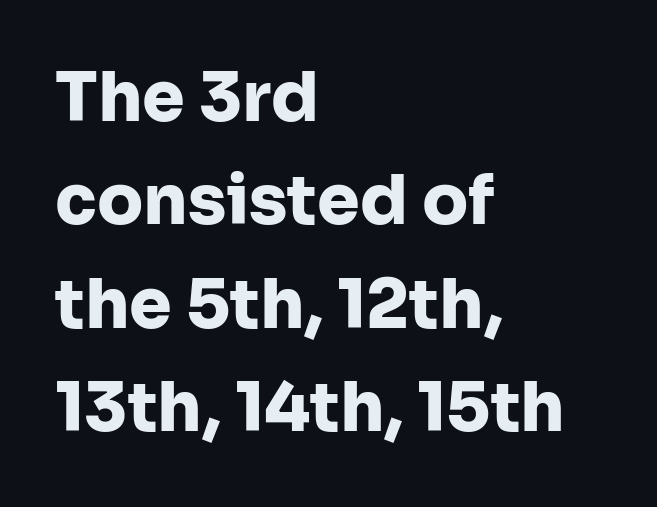
Q: Is the text bold? A: Yes.
Q: Is the text italic (slanted)? A: No, it is upright.
Q: Is the typeface a serif or a sans-serif typeface? A: Sans-serif.
Q: Is the text underlined? A: No.
Q: How is the paragraph aligned? A: Left-aligned.
Q: Is the spacing between letters normal or unusually wide? A: Normal.
Q: Is the spacing between lines tight, normal or loose? A: Normal.
Q: Width (condensed, normal, or wide)? A: Normal.
Q: Stroke contrast? A: Low.
Q: x-height? A: Medium.
Q: Monospaced? A: No.
